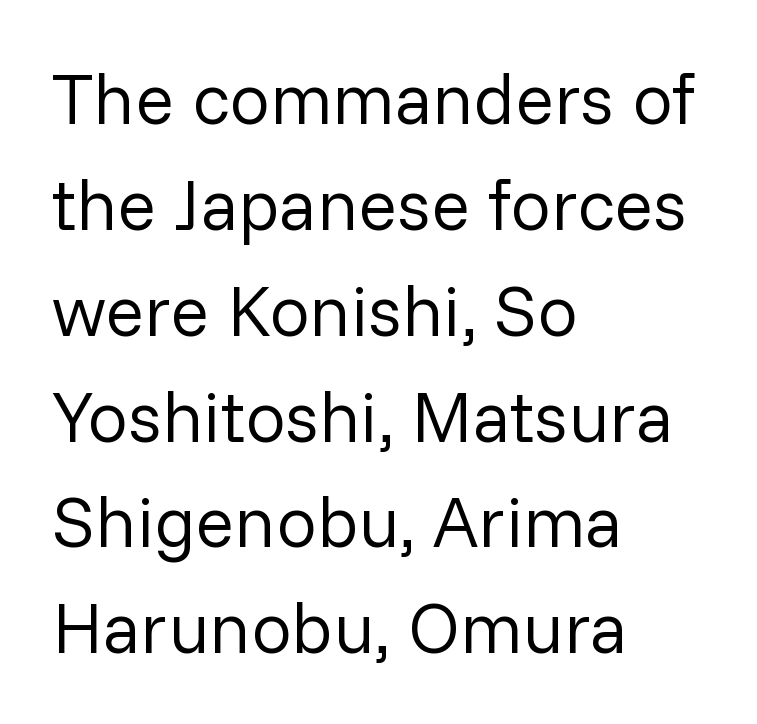
{"serif": "no", "italic": "no", "bold": "no", "weight": "regular", "width": "normal", "stroke_contrast": "low", "x_height": "medium", "monospaced": "no", "underline": "no", "align": "left", "line_spacing": "normal", "line_spacing_ratio": 1.47, "letter_spacing": "normal", "letter_spacing_em": 0.0, "glyph_px": 72}
